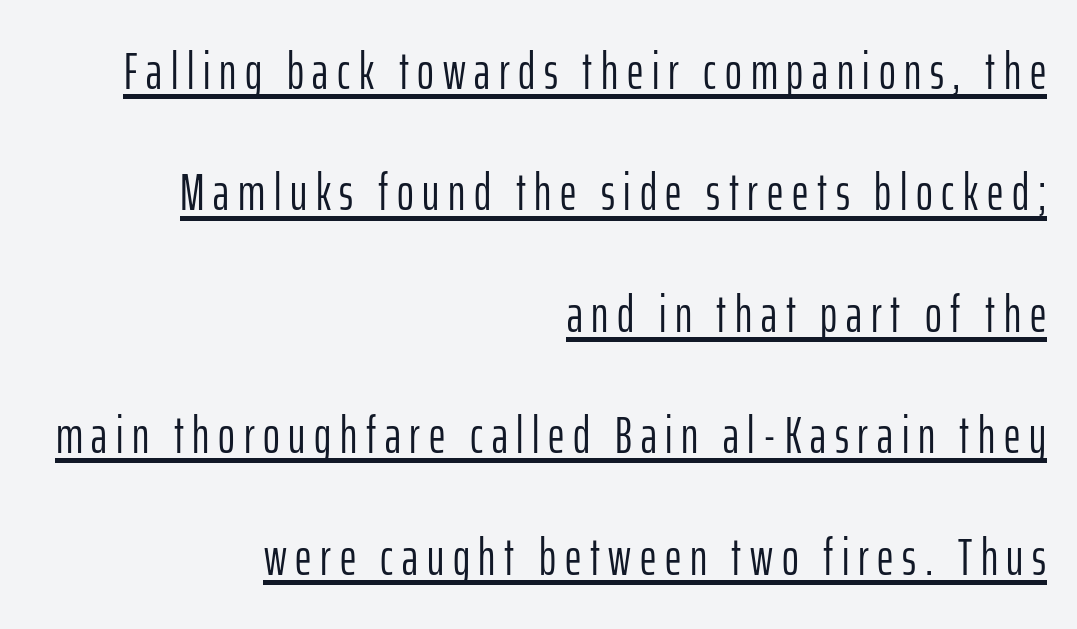
Q: Is the text bold? A: No.
Q: Is the text italic (slanted)? A: No, it is upright.
Q: Is the typeface a serif or a sans-serif typeface? A: Sans-serif.
Q: Is the text underlined? A: Yes.
Q: How is the paragraph aligned? A: Right-aligned.
Q: Is the spacing between lines tight, normal or loose? A: Loose.
Q: Width (condensed, normal, or wide)? A: Condensed.
Q: Stroke contrast? A: Low.
Q: x-height? A: Medium.
Q: Monospaced? A: No.
